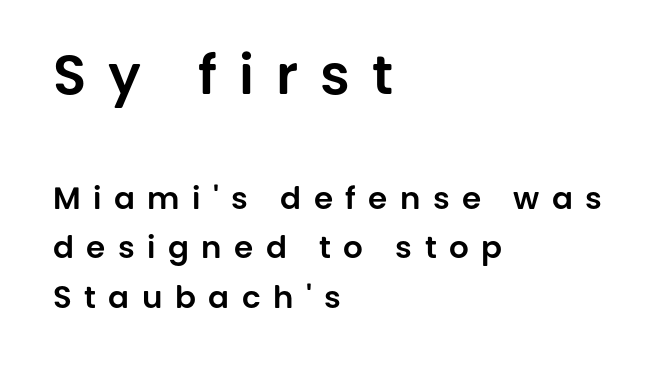
{"serif": "no", "italic": "no", "width": "normal", "stroke_contrast": "low", "x_height": "large", "monospaced": "no", "underline": "no", "align": "left", "line_spacing": "normal", "line_spacing_ratio": 1.61, "letter_spacing": "wide", "letter_spacing_em": 0.4, "larger_block": "first", "size_ratio": 1.77, "glyph_px": 55}
